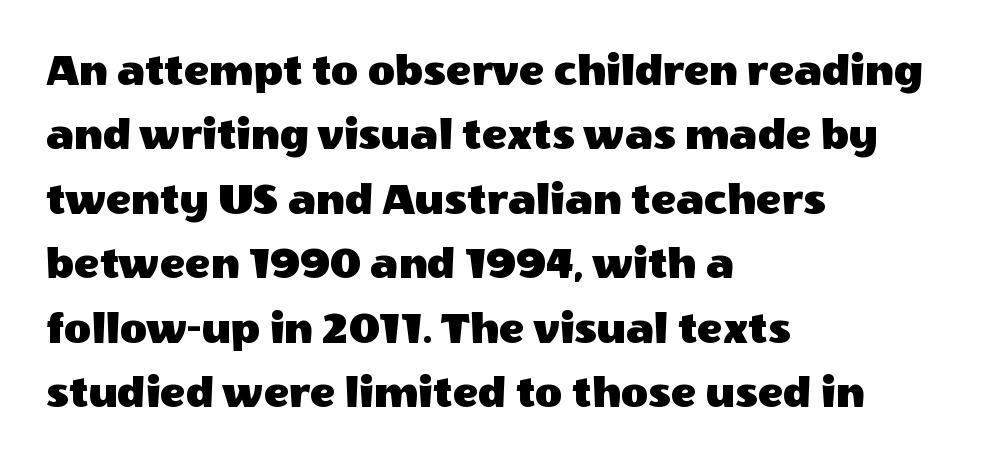
{"serif": "no", "italic": "no", "width": "normal", "x_height": "large", "monospaced": "no", "underline": "no", "align": "left", "line_spacing": "normal", "line_spacing_ratio": 1.37, "letter_spacing": "normal", "letter_spacing_em": 0.0, "glyph_px": 47}
